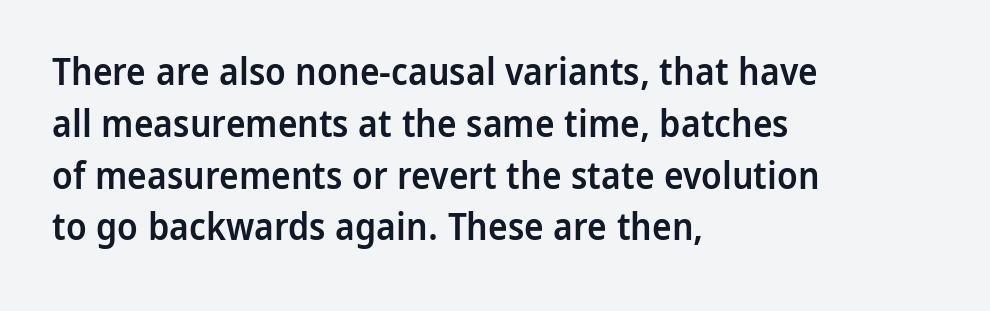
The passage shown stacks its lines at a standard gap. Horizontal alignment here is leftward, the default for most running prose. Descenders are the only things crossing below the line. These lines carry some extra weight — a demibold, not a full bold. These lines are rendered in a variable-pitch font.
